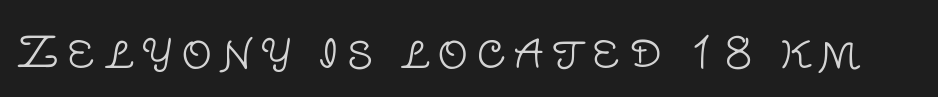
The image shows 43 px light sans-serif type; set not underlined; low stroke contrast and a large x-height.
